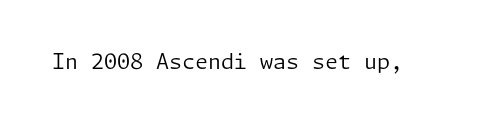
Q: Is the text bold? A: No.
Q: Is the text italic (slanted)? A: No, it is upright.
Q: Is the text underlined? A: No.
Q: Is the spacing between letters normal or unusually wide? A: Normal.
